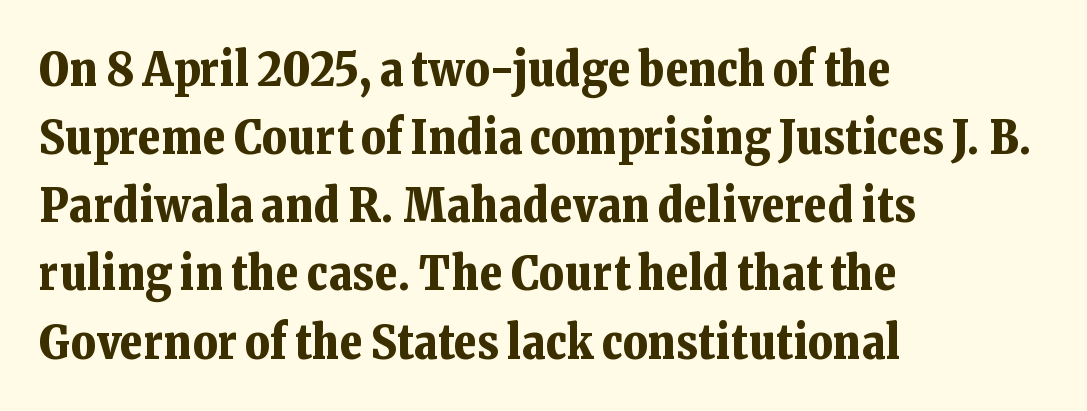
Q: Is the text bold? A: Yes.
Q: Is the text italic (slanted)? A: No, it is upright.
Q: Is the typeface a serif or a sans-serif typeface? A: Serif.
Q: Is the text underlined? A: No.
Q: How is the paragraph aligned? A: Left-aligned.
Q: Is the spacing between letters normal or unusually wide? A: Normal.
Q: Is the spacing between lines tight, normal or loose? A: Normal.
Q: Width (condensed, normal, or wide)? A: Normal.
Q: Stroke contrast? A: Low.
Q: x-height? A: Medium.
Q: Monospaced? A: No.
